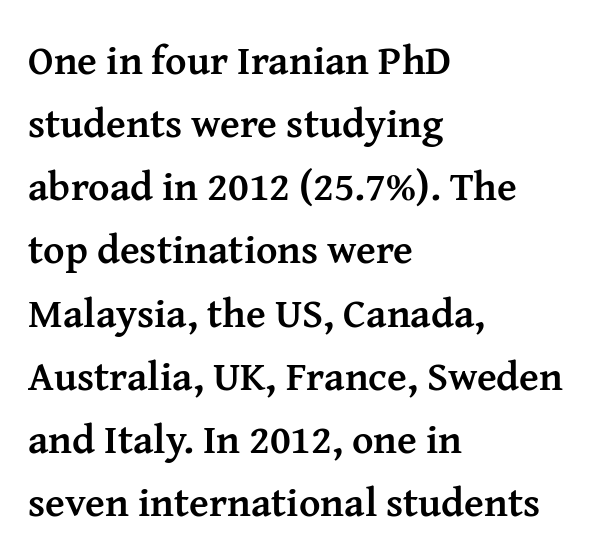
Q: Is the text bold? A: Yes.
Q: Is the text italic (slanted)? A: No, it is upright.
Q: Is the typeface a serif or a sans-serif typeface? A: Serif.
Q: Is the text underlined? A: No.
Q: How is the paragraph aligned? A: Left-aligned.
Q: Is the spacing between letters normal or unusually wide? A: Normal.
Q: Is the spacing between lines tight, normal or loose? A: Normal.
Q: Width (condensed, normal, or wide)? A: Normal.
Q: Stroke contrast? A: Medium.
Q: x-height? A: Medium.
Q: Monospaced? A: No.
